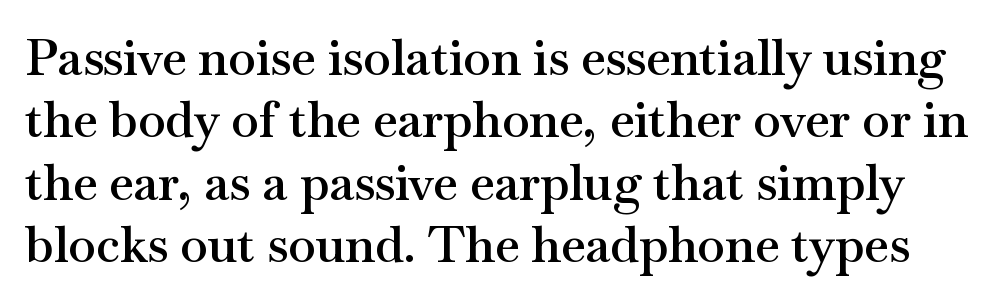
Descenders are the only things crossing below the line. Does the type have serifs? Yes, each stem ends in a small foot. The vertical gap from one line to the next is medium. Its strokes are somewhat broadened, the hallmark of semibold type. Proportional: the letters do not fall into vertical columns. Between one letter and the next there's only the usual sliver of space.
